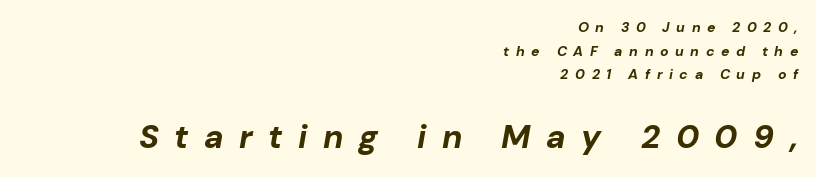
Horizontally, the lines are justified to the trailing edge only. Characters are canted at an angle relative to the baseline's perpendicular. Varying glyph widths throughout — classic text-font behaviour. Words float on clear page, feet unadorned.
